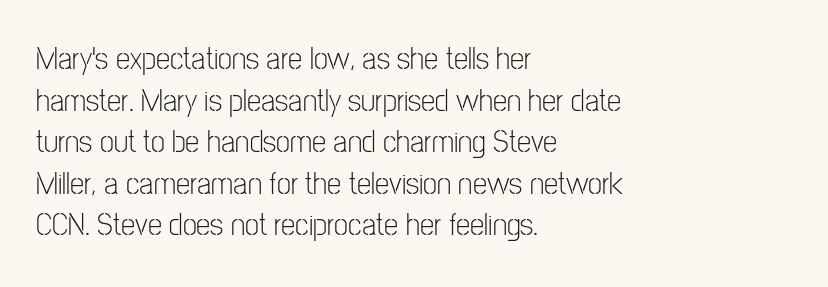
{"serif": "no", "italic": "no", "bold": "no", "weight": "light", "width": "condensed", "stroke_contrast": "low", "x_height": "medium", "monospaced": "no", "underline": "no", "align": "left", "line_spacing": "normal", "line_spacing_ratio": 1.3, "letter_spacing": "normal", "letter_spacing_em": 0.0, "glyph_px": 32}
